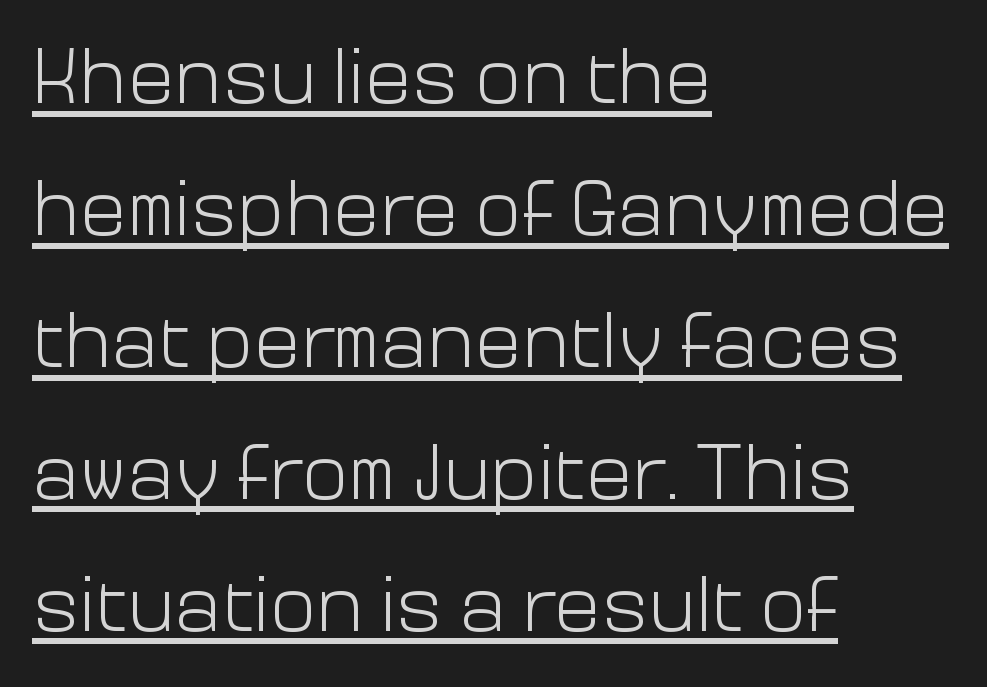
{"serif": "no", "italic": "no", "bold": "no", "weight": "light", "width": "normal", "stroke_contrast": "low", "x_height": "medium", "monospaced": "no", "underline": "yes", "align": "left", "line_spacing": "normal", "line_spacing_ratio": 1.67, "letter_spacing": "normal", "letter_spacing_em": 0.0, "glyph_px": 79}
